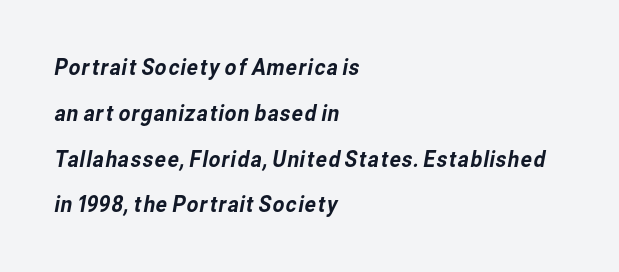
The image shows 23 px text type; set left-aligned, loose line spacing (1.99x), normal letter spacing, not underlined.
